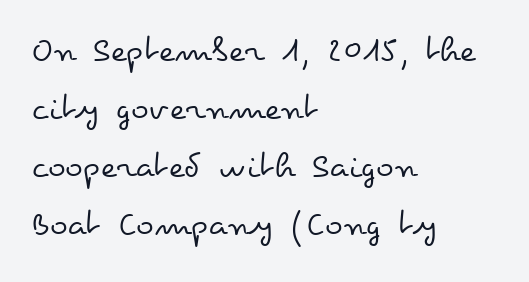
The image shows 37 px regular-weight, wide type, upright; set left-aligned, normal line spacing (1.57x), normal letter spacing, not underlined; low stroke contrast and a small x-height.
